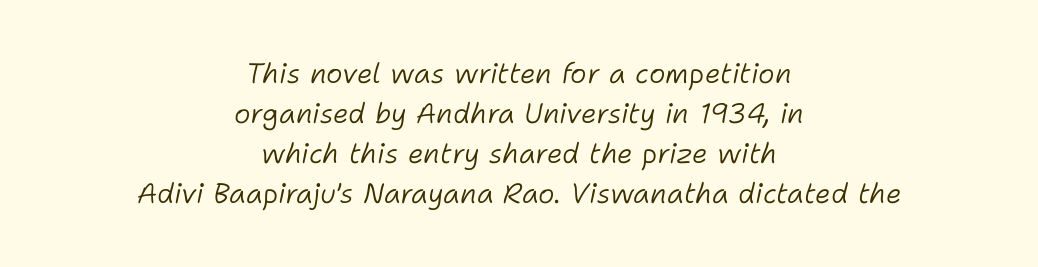
{"italic": "yes", "lean": "right", "slant_degrees": 11, "bold": "no", "weight": "light", "width": "normal", "stroke_contrast": "low", "x_height": "medium", "monospaced": "no", "underline": "no", "align": "center", "line_spacing": "normal", "line_spacing_ratio": 1.43, "letter_spacing": "normal", "letter_spacing_em": 0.0, "glyph_px": 28}
